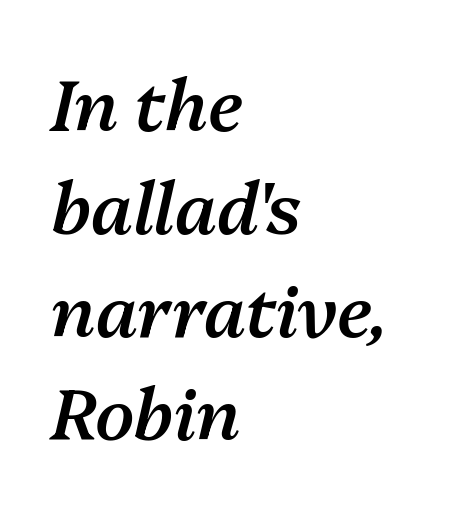
The image shows 71 px semibold type, italic (leaning right); set left-aligned, normal line spacing (1.45x), normal letter spacing, not underlined; medium stroke contrast and a medium x-height.
